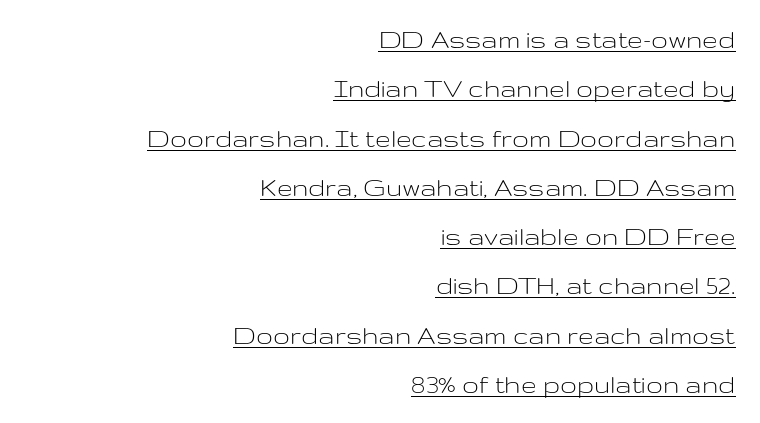
The image shows 28 px light, wide sans-serif type, upright; set right-aligned, line spacing 1.76x, normal letter spacing, underlined; low stroke contrast and a medium x-height.
